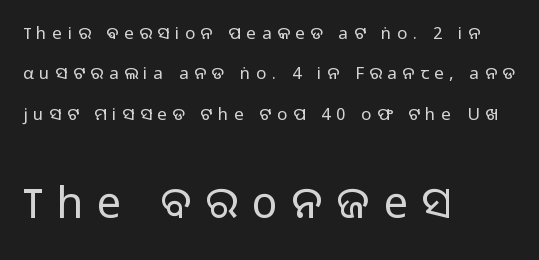
Each row of text sits above clean, open space. To sum up the face: it is a sans, with no serifs. Look at the glyph heights: the lower group is clearly the bigger setting. Short and long lines alike share a common starting point at left.
